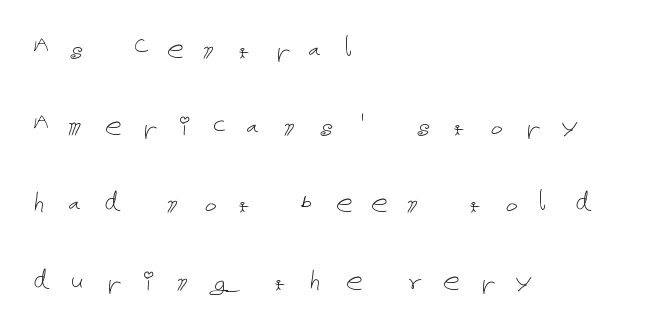
The image shows 34 px thin type, upright; set left-aligned, loose line spacing (2.27x), unusually wide letter spacing (+0.49 em), not underlined; low stroke contrast and a medium x-height.
